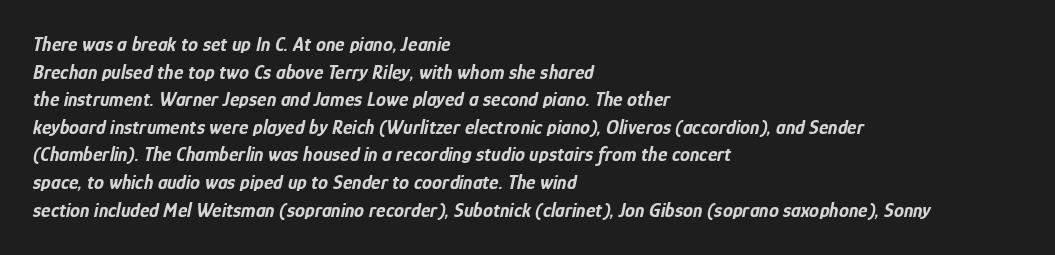
{"italic": "yes", "lean": "right", "slant_degrees": 12, "bold": "yes", "underline": "no", "align": "left", "line_spacing": "normal", "line_spacing_ratio": 1.38, "letter_spacing": "normal", "letter_spacing_em": 0.0, "glyph_px": 20}
